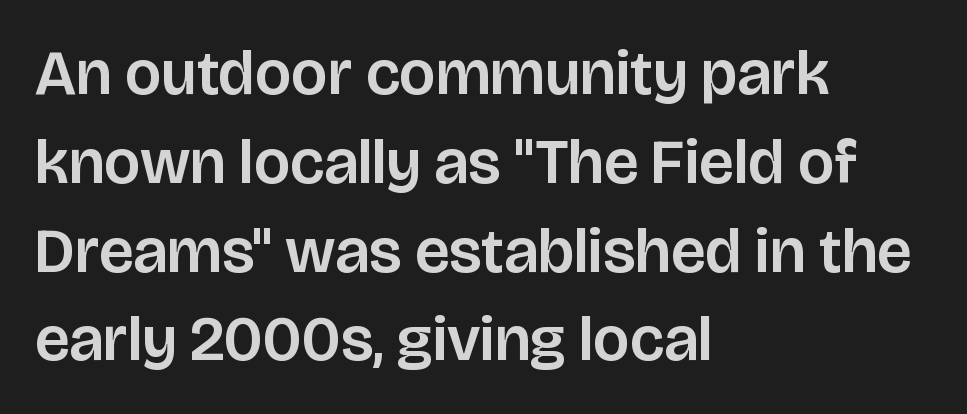
Q: Is the text italic (slanted)? A: No, it is upright.
Q: Is the typeface a serif or a sans-serif typeface? A: Sans-serif.
Q: Is the text underlined? A: No.
Q: How is the paragraph aligned? A: Left-aligned.
Q: Is the spacing between letters normal or unusually wide? A: Normal.
Q: Is the spacing between lines tight, normal or loose? A: Normal.
Q: Width (condensed, normal, or wide)? A: Normal.
Q: Stroke contrast? A: Low.
Q: x-height? A: Large.
Q: Monospaced? A: No.
